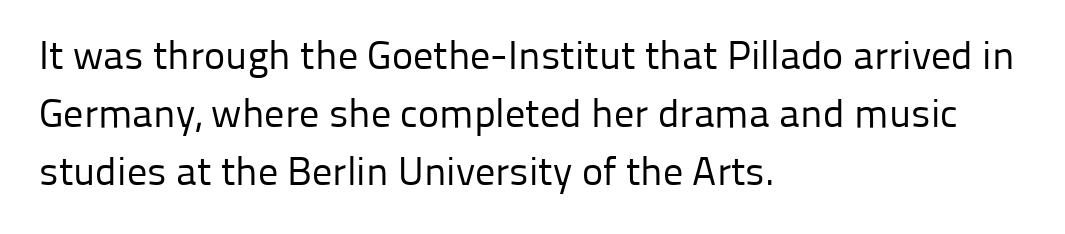
{"serif": "no", "italic": "no", "bold": "no", "weight": "regular", "width": "normal", "stroke_contrast": "low", "x_height": "medium", "monospaced": "no", "underline": "no", "align": "left", "line_spacing": "normal", "line_spacing_ratio": 1.45, "letter_spacing": "normal", "letter_spacing_em": 0.0, "glyph_px": 40}
